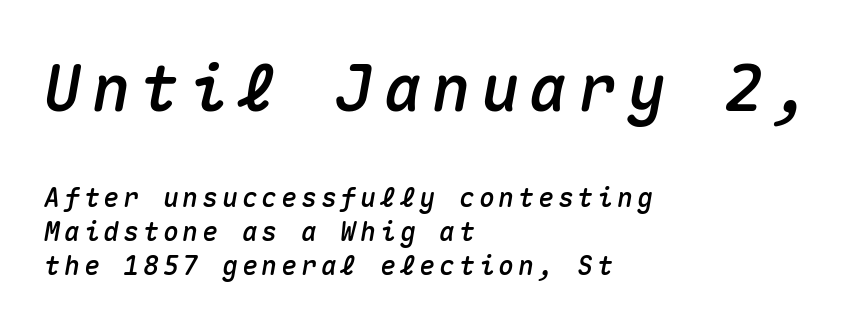
The image shows 64 px text type, italic (leaning right), monospaced; set left-aligned, normal line spacing (1.31x), not underlined; the first (top) block is 2.46x larger; medium stroke contrast and a medium x-height.
